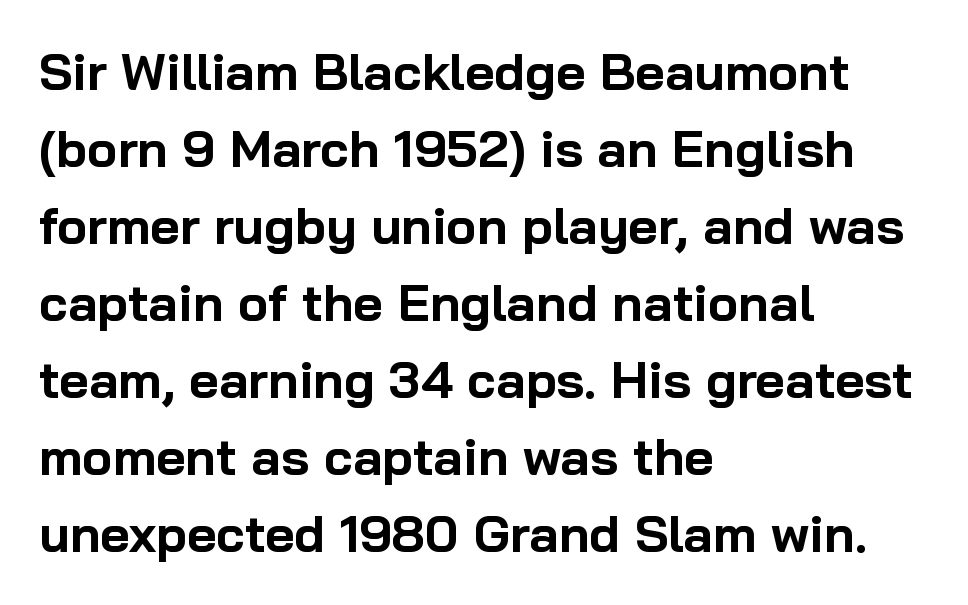
{"serif": "no", "italic": "no", "bold": "yes", "weight": "bold", "width": "normal", "stroke_contrast": "low", "x_height": "medium", "monospaced": "no", "underline": "no", "align": "left", "line_spacing": "normal", "line_spacing_ratio": 1.51, "letter_spacing": "normal", "letter_spacing_em": 0.0, "glyph_px": 51}
